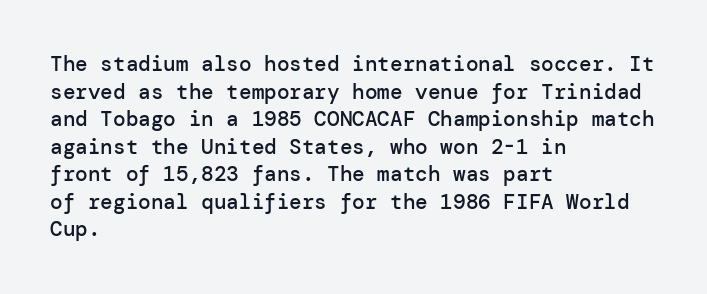
This sample uses plain, unmodified letter spacing. The foot of each line stays bare and open. The leading is moderate, giving the passage an even texture. A somewhat darkened texture: the type is semibold rather than bold.
